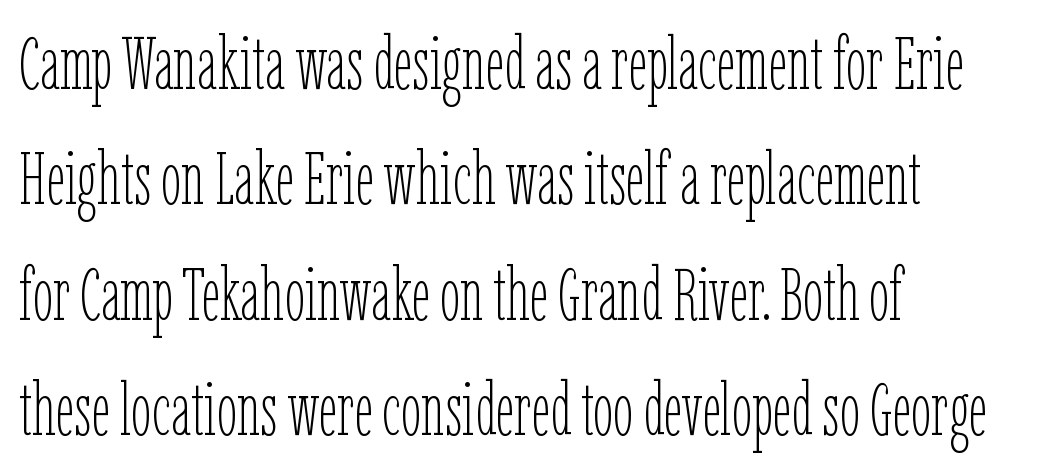
{"italic": "no", "bold": "no", "weight": "thin", "width": "condensed", "stroke_contrast": "low", "x_height": "medium", "monospaced": "no", "underline": "no", "align": "left", "line_spacing": "normal", "line_spacing_ratio": 1.58, "letter_spacing": "normal", "letter_spacing_em": 0.0, "glyph_px": 73}
